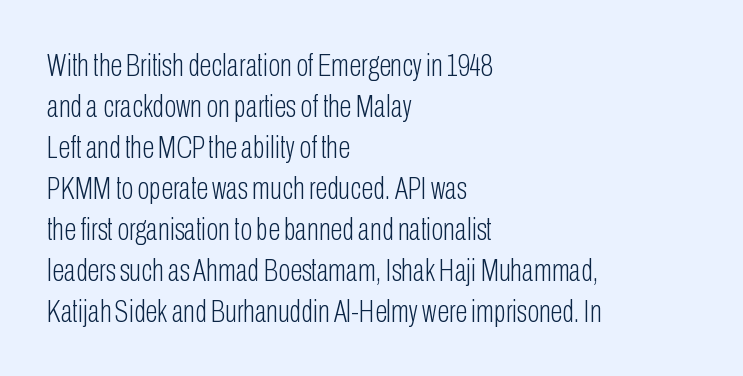
The image shows 32 px light, condensed sans-serif type, upright; set left-aligned, normal line spacing (1.28x), normal letter spacing, not underlined; low stroke contrast and a medium x-height.
